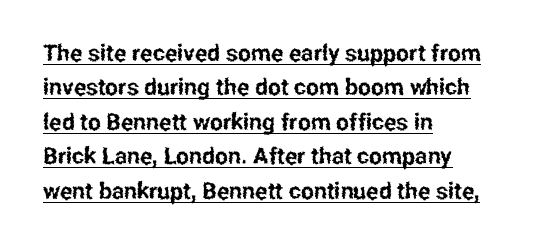
The image shows 23 px text type, upright; set left-aligned, normal line spacing (1.5x), normal letter spacing, underlined.
